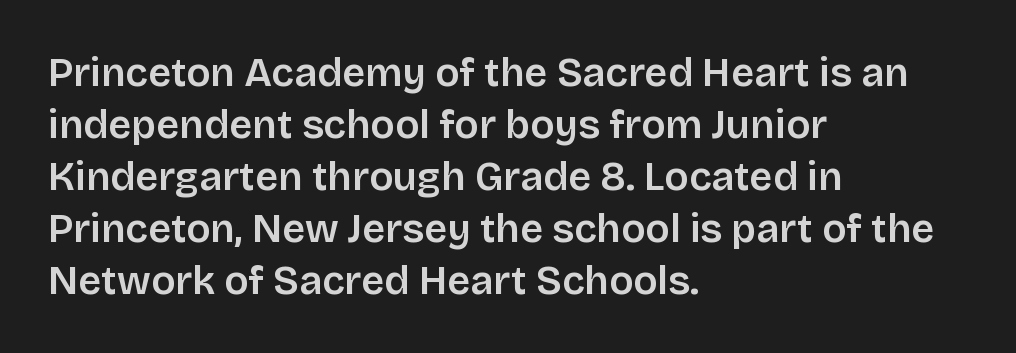
Q: Is the text bold? A: Semi-bold.
Q: Is the text italic (slanted)? A: No, it is upright.
Q: Is the typeface a serif or a sans-serif typeface? A: Sans-serif.
Q: Is the text underlined? A: No.
Q: How is the paragraph aligned? A: Left-aligned.
Q: Is the spacing between letters normal or unusually wide? A: Normal.
Q: Is the spacing between lines tight, normal or loose? A: Normal.
Q: Width (condensed, normal, or wide)? A: Normal.
Q: Stroke contrast? A: Low.
Q: x-height? A: Large.
Q: Monospaced? A: No.
